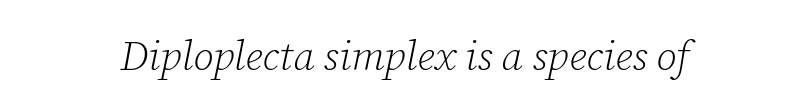
{"serif": "yes", "italic": "yes", "lean": "right", "slant_degrees": 12, "bold": "no", "weight": "light", "width": "normal", "stroke_contrast": "low", "x_height": "medium", "monospaced": "no", "underline": "no", "letter_spacing": "normal", "letter_spacing_em": 0.0, "glyph_px": 41}
